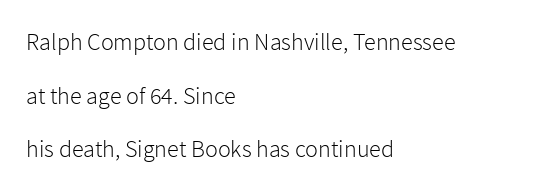
Horizontal alignment here is leftward, the default for most running prose. The passage shown is not underscored anywhere. The lettering holds an erect, upright posture throughout. The cut favours lightness, reaching ordinary text weight at its darkest. Leading: increased.
